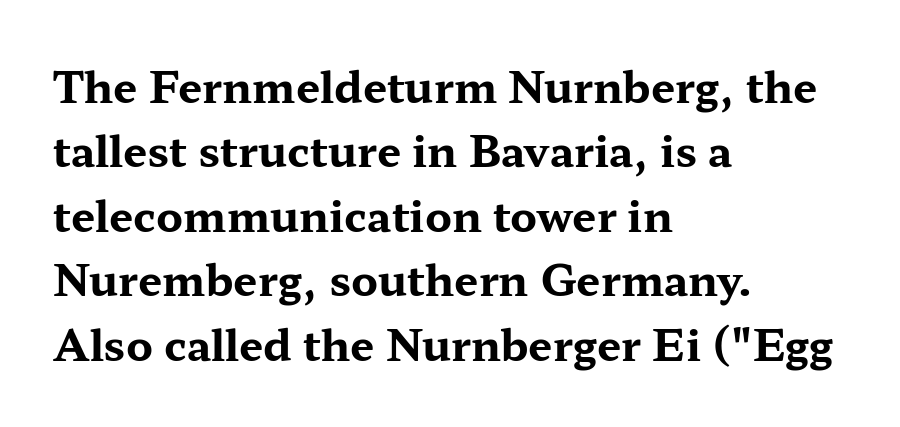
The image shows 43 px bold, wide serif type, upright; set left-aligned, normal line spacing (1.5x), normal letter spacing, not underlined; medium stroke contrast and a medium x-height.
